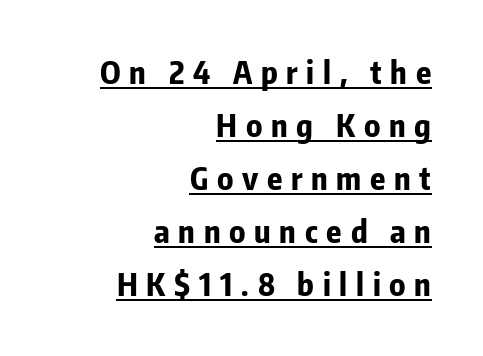
Q: Is the text bold? A: Yes.
Q: Is the text italic (slanted)? A: No, it is upright.
Q: Is the typeface a serif or a sans-serif typeface? A: Sans-serif.
Q: Is the text underlined? A: Yes.
Q: How is the paragraph aligned? A: Right-aligned.
Q: Is the spacing between letters normal or unusually wide? A: Unusually wide.
Q: Width (condensed, normal, or wide)? A: Condensed.
Q: Stroke contrast? A: Low.
Q: x-height? A: Medium.
Q: Monospaced? A: No.
